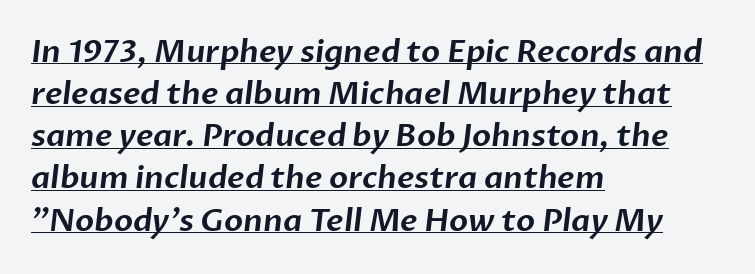
The image shows 31 px sans-serif type; set left-aligned, normal line spacing (1.36x), normal letter spacing, underlined; low stroke contrast and a medium x-height.
